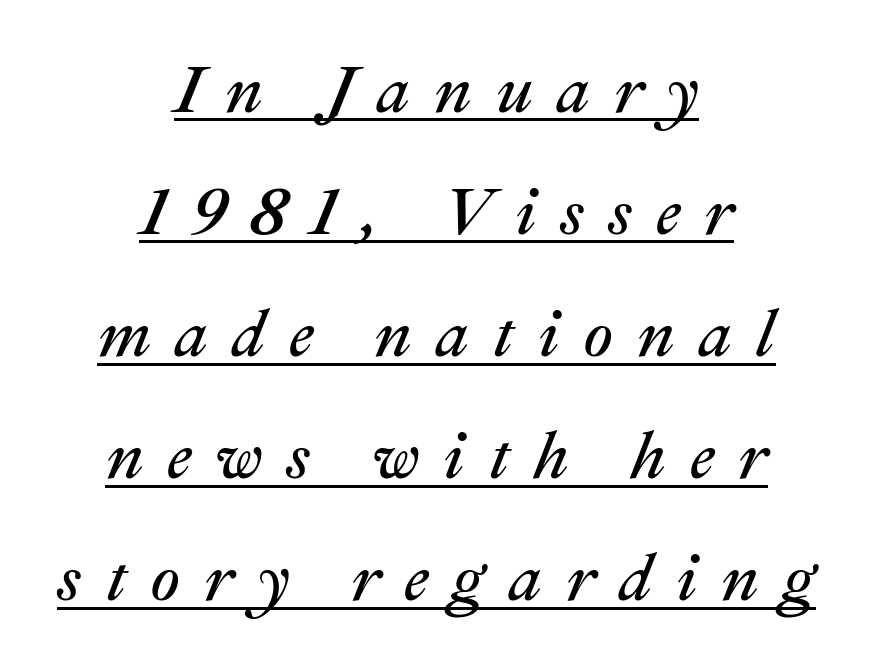
Observe the lean: these are italic letterforms. The typeface has the unassuming heft of standard copy or less. Looks like someone drew a line under every word here. These lines are rendered in a variable-pitch font. Both edges are ragged and mirror each other, which tells us the setting is centered. The rendering inserts visible extra space after every character.
